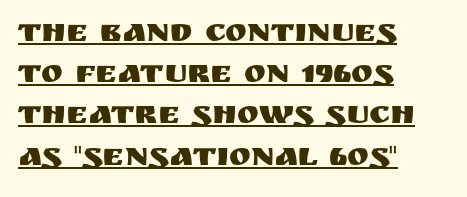
Q: Is the text italic (slanted)? A: No, it is upright.
Q: Is the typeface a serif or a sans-serif typeface? A: Sans-serif.
Q: Is the text underlined? A: Yes.
Q: How is the paragraph aligned? A: Left-aligned.
Q: Is the spacing between letters normal or unusually wide? A: Normal.
Q: Is the spacing between lines tight, normal or loose? A: Normal.
Q: Width (condensed, normal, or wide)? A: Normal.
Q: Stroke contrast? A: Medium.
Q: x-height? A: Large.
Q: Monospaced? A: No.
